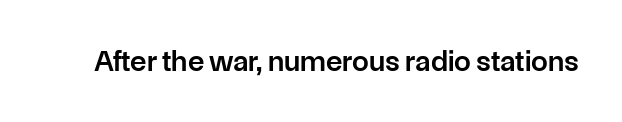
The image shows 30 px semibold sans-serif type, upright; set normal letter spacing, not underlined; low stroke contrast and a medium x-height.
